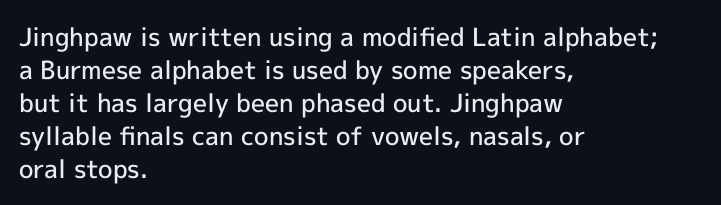
Is the letter spacing exaggerated? No — it looks like the ordinary default. The text block is weighted toward the left margin, trailing off unevenly rightward. Anything drawn beneath the words? Only blank space. The passage shown stacks its lines at a standard gap.
